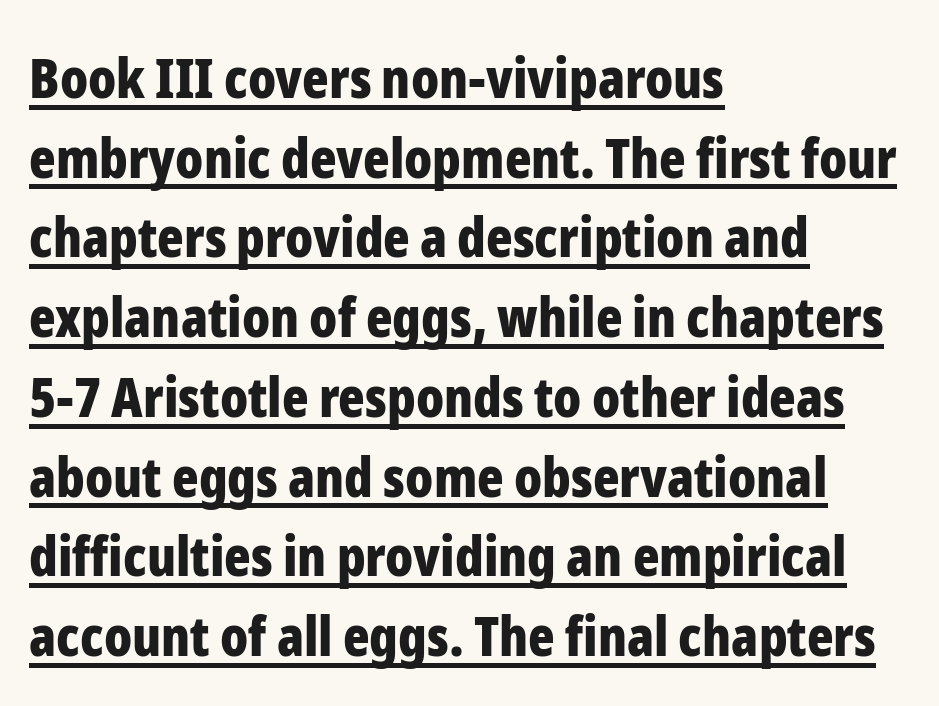
{"serif": "no", "italic": "no", "bold": "yes", "weight": "bold", "width": "condensed", "stroke_contrast": "low", "x_height": "medium", "monospaced": "no", "underline": "yes", "align": "left", "line_spacing": "normal", "line_spacing_ratio": 1.45, "letter_spacing": "normal", "letter_spacing_em": 0.0, "glyph_px": 55}
